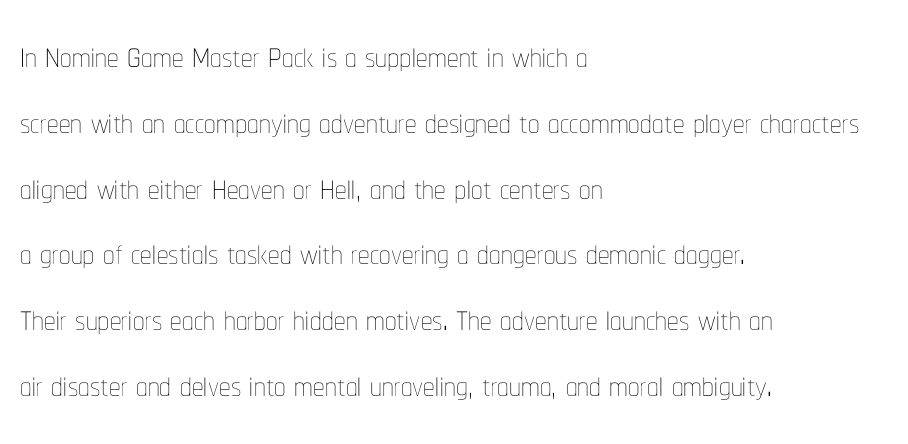
The image shows 46 px thin, condensed type, upright; set left-aligned, normal line spacing (1.43x), normal letter spacing, not underlined; low stroke contrast and a medium x-height.
